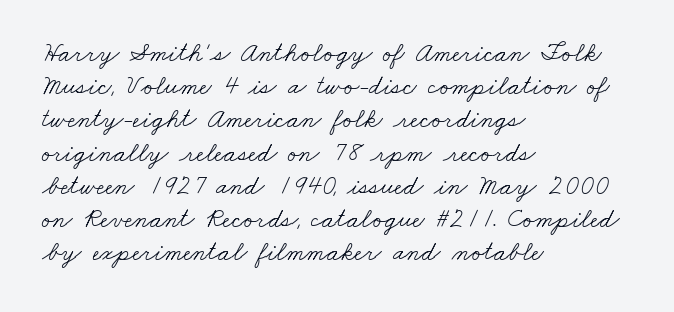
{"bold": "no", "underline": "no", "align": "left", "line_spacing_ratio": 1.23, "letter_spacing": "normal", "letter_spacing_em": 0.0, "glyph_px": 27}
